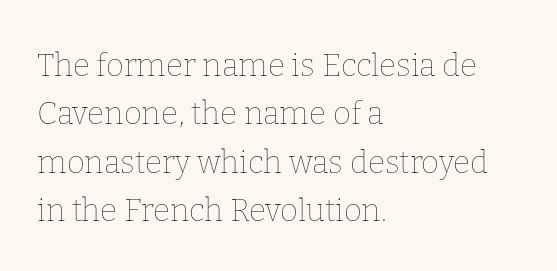
{"italic": "no", "bold": "no", "weight": "thin", "width": "normal", "stroke_contrast": "low", "x_height": "medium", "monospaced": "no", "underline": "no", "align": "left", "line_spacing": "normal", "line_spacing_ratio": 1.56, "letter_spacing": "normal", "letter_spacing_em": 0.0, "glyph_px": 31}
